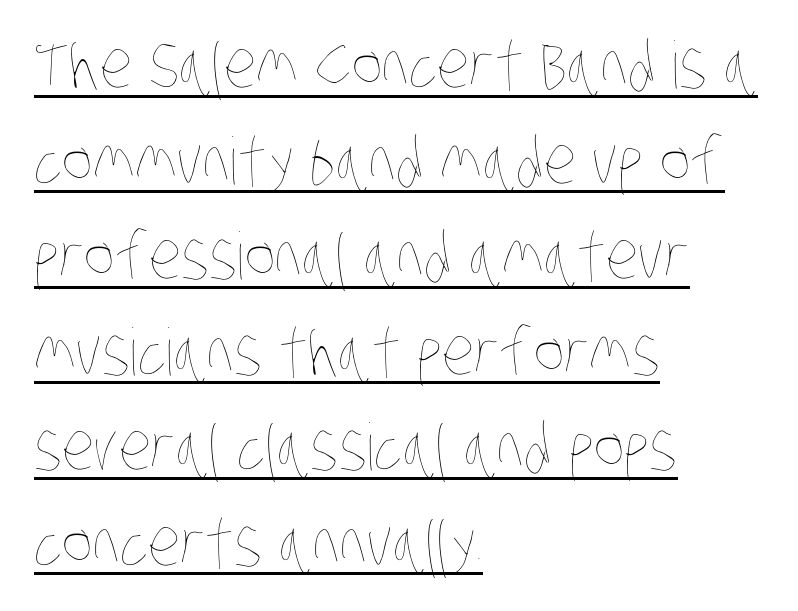
Q: Is the text bold? A: No.
Q: Is the text underlined? A: Yes.
Q: How is the paragraph aligned? A: Left-aligned.
Q: Is the spacing between letters normal or unusually wide? A: Normal.
Q: Is the spacing between lines tight, normal or loose? A: Normal.
Q: Width (condensed, normal, or wide)? A: Condensed.
Q: Stroke contrast? A: Low.
Q: x-height? A: Large.
Q: Monospaced? A: No.
